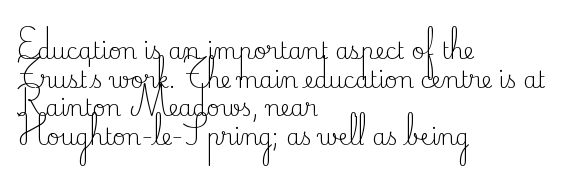
The image shows 22 px text type, upright; set left-aligned, normal line spacing (1.3x), normal letter spacing, not underlined.
